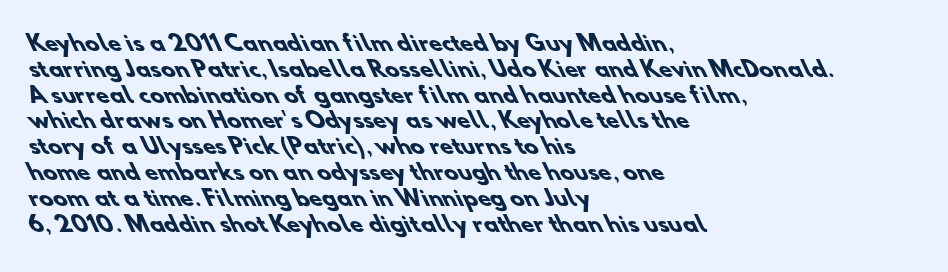
{"bold": "yes", "underline": "no", "align": "left", "line_spacing_ratio": 1.23, "letter_spacing": "normal", "letter_spacing_em": 0.0, "glyph_px": 21}
